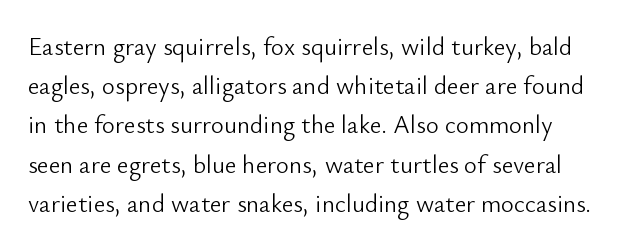
The image shows 25 px text type, upright; set normal line spacing (1.57x), normal letter spacing, not underlined.
